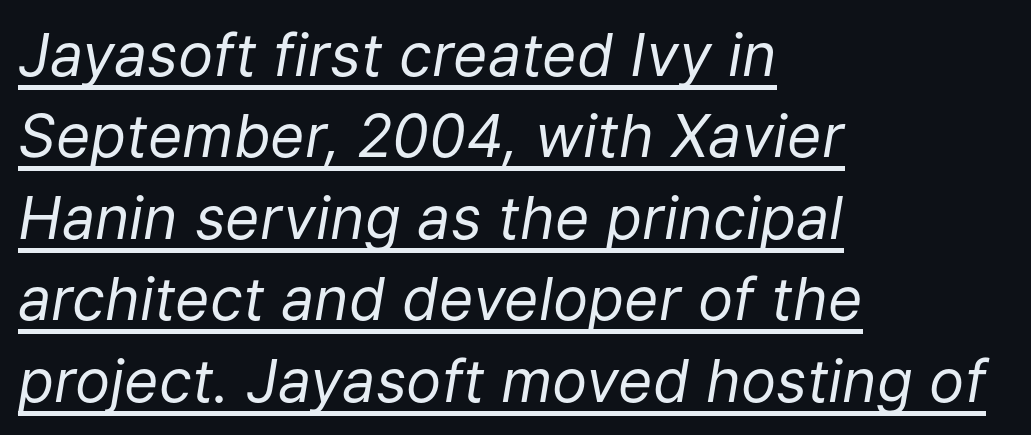
{"italic": "yes", "lean": "right", "slant_degrees": 9, "bold": "no", "weight": "regular", "width": "normal", "stroke_contrast": "low", "x_height": "medium", "monospaced": "no", "underline": "yes", "align": "left", "line_spacing": "normal", "line_spacing_ratio": 1.38, "letter_spacing": "normal", "letter_spacing_em": 0.0, "glyph_px": 59}
